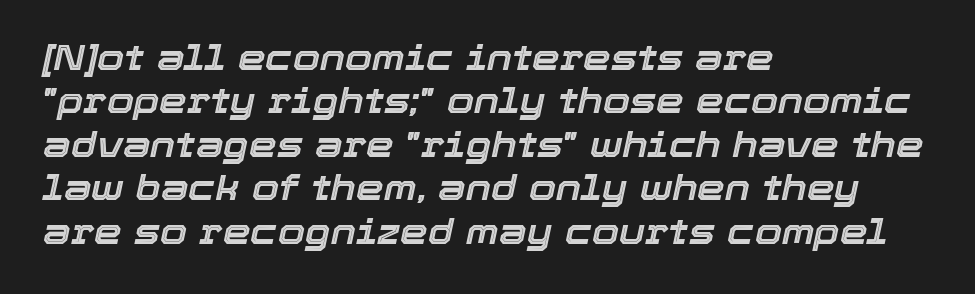
The image shows 35 px text type, italic (leaning right); set left-aligned, line spacing 1.24x, normal letter spacing, not underlined; a medium x-height.
